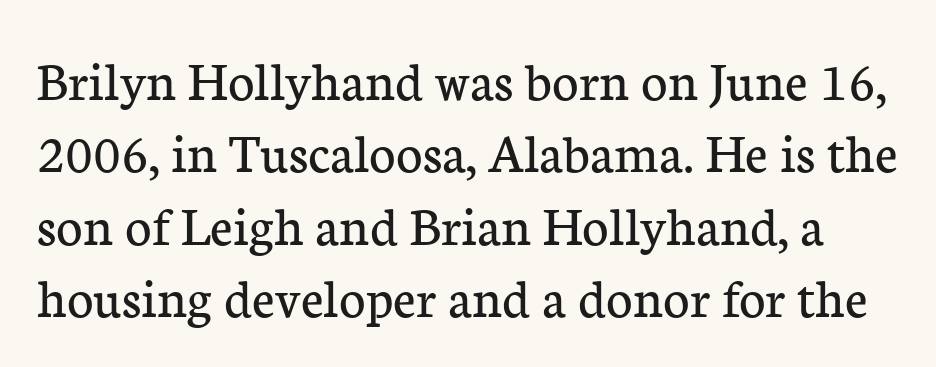
Q: Is the text bold? A: No.
Q: Is the text italic (slanted)? A: No, it is upright.
Q: Is the typeface a serif or a sans-serif typeface? A: Serif.
Q: Is the text underlined? A: No.
Q: Is the spacing between letters normal or unusually wide? A: Normal.
Q: Is the spacing between lines tight, normal or loose? A: Normal.
Q: Width (condensed, normal, or wide)? A: Normal.
Q: Stroke contrast? A: Low.
Q: x-height? A: Medium.
Q: Monospaced? A: No.
